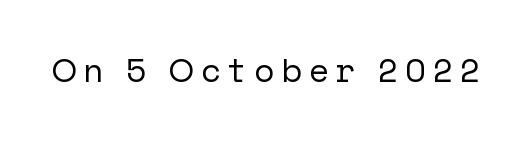
The image shows 33 px sans-serif type, upright; set unusually wide letter spacing (+0.22 em), not underlined; low stroke contrast and a medium x-height.
